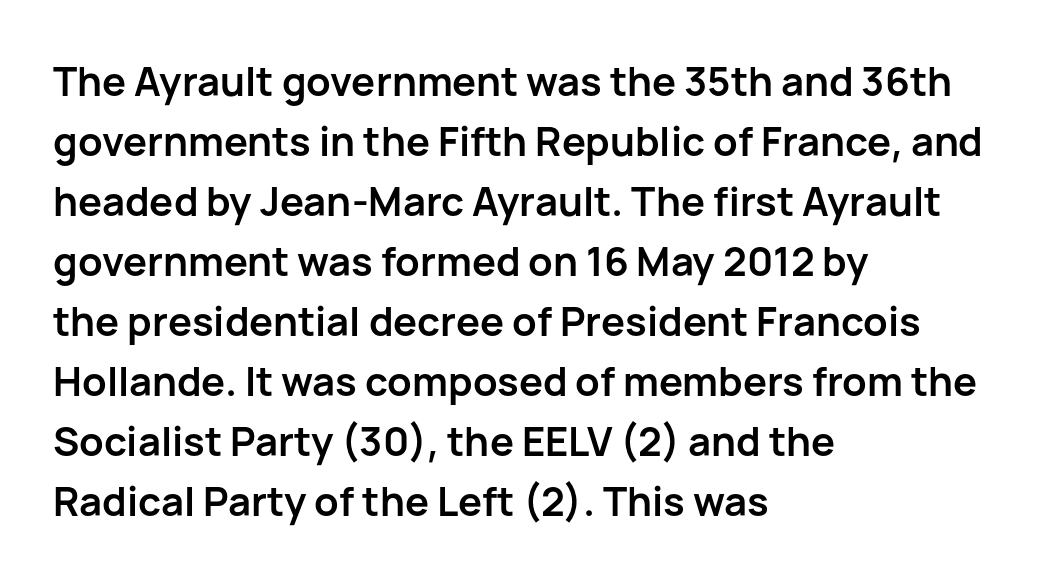
{"serif": "no", "italic": "no", "bold": "yes", "weight": "semibold", "width": "normal", "stroke_contrast": "low", "x_height": "medium", "monospaced": "no", "underline": "no", "align": "left", "line_spacing": "normal", "line_spacing_ratio": 1.5, "letter_spacing": "normal", "letter_spacing_em": 0.0, "glyph_px": 40}
